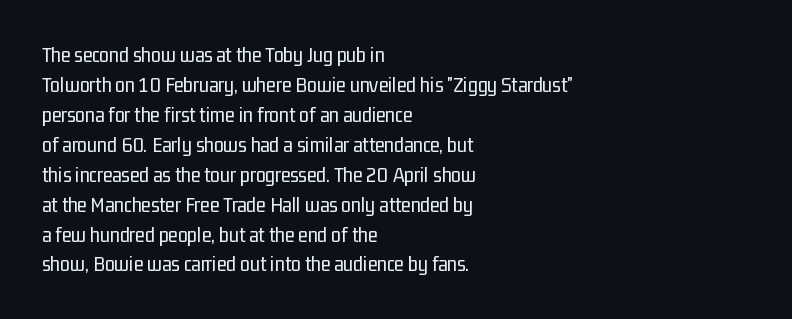
Q: Is the text bold? A: No.
Q: Is the text italic (slanted)? A: No, it is upright.
Q: Is the text underlined? A: No.
Q: How is the paragraph aligned? A: Left-aligned.
Q: Is the spacing between letters normal or unusually wide? A: Normal.
Q: Is the spacing between lines tight, normal or loose? A: Normal.
